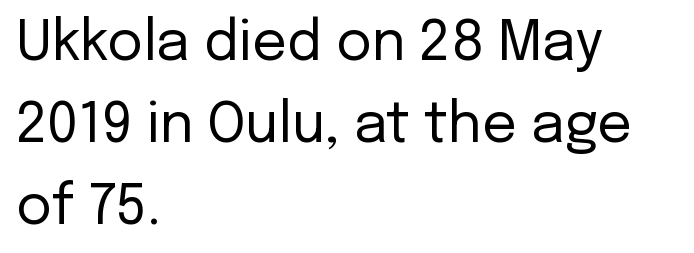
The image shows 55 px regular-weight sans-serif type, upright; set left-aligned, normal line spacing (1.49x), normal letter spacing, not underlined; low stroke contrast and a medium x-height.
